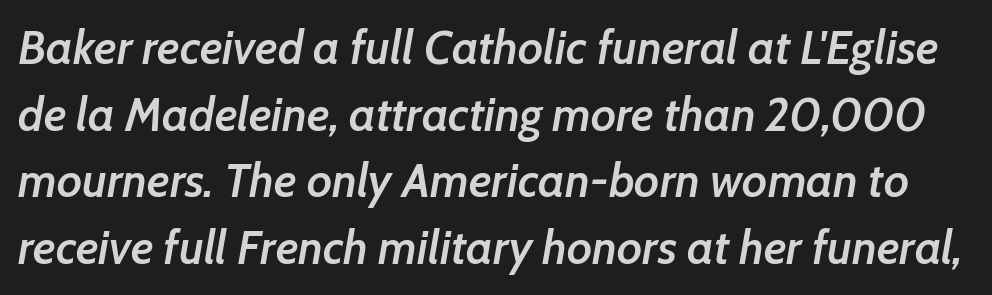
The image shows 47 px semibold type, italic (leaning right); set normal line spacing (1.42x), normal letter spacing, not underlined; low stroke contrast and a medium x-height.
